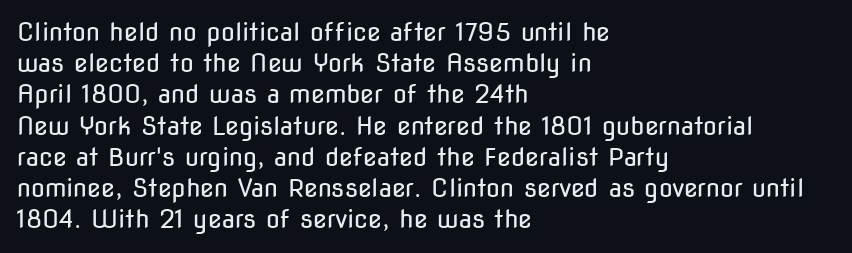
Q: Is the text bold? A: No.
Q: Is the text italic (slanted)? A: No, it is upright.
Q: Is the text underlined? A: No.
Q: How is the paragraph aligned? A: Left-aligned.
Q: Is the spacing between letters normal or unusually wide? A: Normal.
Q: Is the spacing between lines tight, normal or loose? A: Normal.
